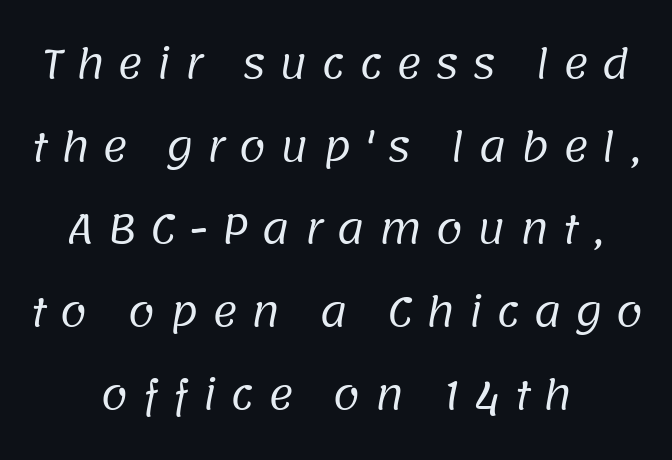
Q: Is the text bold? A: No.
Q: Is the typeface a serif or a sans-serif typeface? A: Sans-serif.
Q: Is the text underlined? A: No.
Q: How is the paragraph aligned? A: Centered.
Q: Is the spacing between letters normal or unusually wide? A: Unusually wide.
Q: Is the spacing between lines tight, normal or loose? A: Loose.
Q: Width (condensed, normal, or wide)? A: Normal.
Q: Stroke contrast? A: Low.
Q: x-height? A: Large.
Q: Monospaced? A: No.
